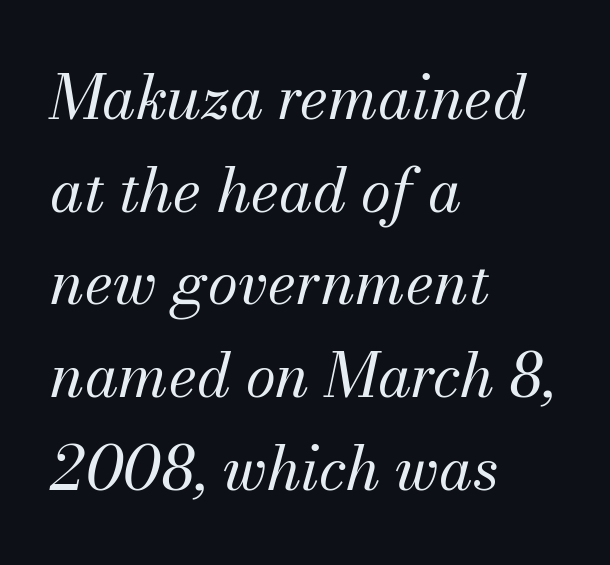
The image shows 61 px regular-weight serif type, italic (leaning right); set left-aligned, normal line spacing (1.52x), normal letter spacing, not underlined; medium stroke contrast and a small x-height.
